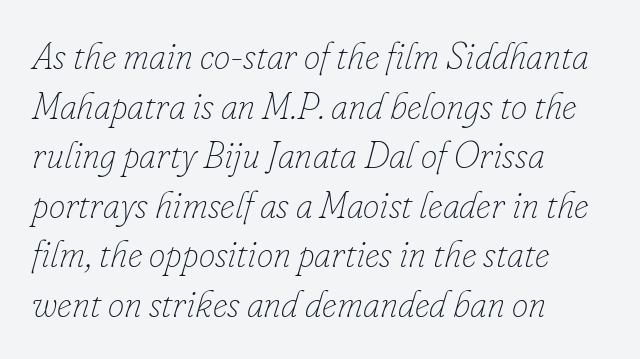
Q: Is the text bold? A: No.
Q: Is the text italic (slanted)? A: Yes, it leans right by about 16 degrees.
Q: Is the text underlined? A: No.
Q: How is the paragraph aligned? A: Left-aligned.
Q: Is the spacing between letters normal or unusually wide? A: Normal.
Q: Is the spacing between lines tight, normal or loose? A: Normal.
Q: Width (condensed, normal, or wide)? A: Normal.
Q: Stroke contrast? A: Low.
Q: x-height? A: Small.
Q: Monospaced? A: No.
